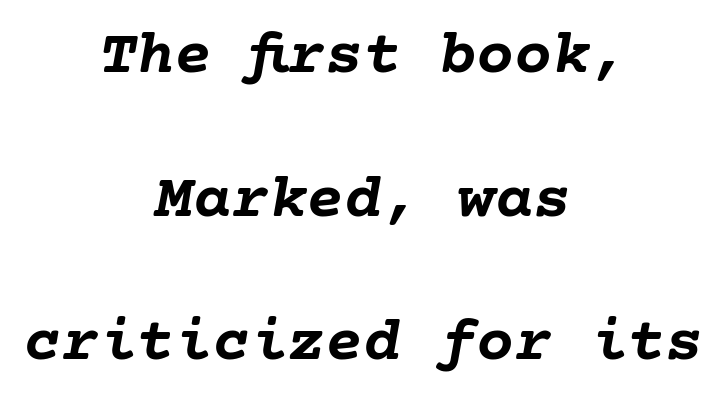
Inter-character spacing is left at the font's built-in metrics. If you measured baseline to baseline, you'd find a long distance. Each row of text sits above clean, open space. On the weight axis this lands at bold, roughly 700.
